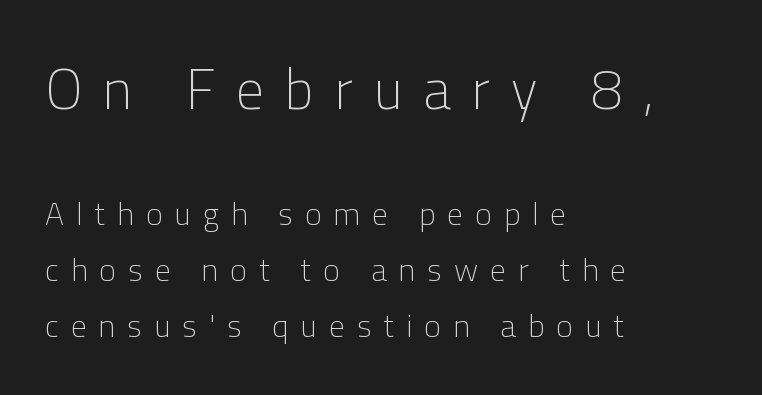
The image shows 56 px light sans-serif type, upright; set left-aligned, line spacing 1.75x, unusually wide letter spacing (+0.37 em), not underlined; the first (top) block is 1.75x larger; low stroke contrast and a medium x-height.
